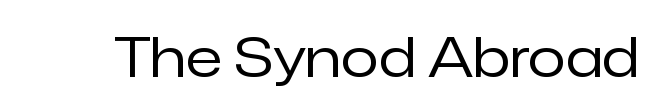
A typesetter would call this proportional, since set widths differ per character. The font sits on the lighter half of the weight spectrum, regular included. Italic? Not at all — the glyphs are vertical. Clear beneath every line of the passage. The letters sit at their default tracking, neither squeezed nor spread. This sample uses a sans-serif face.
